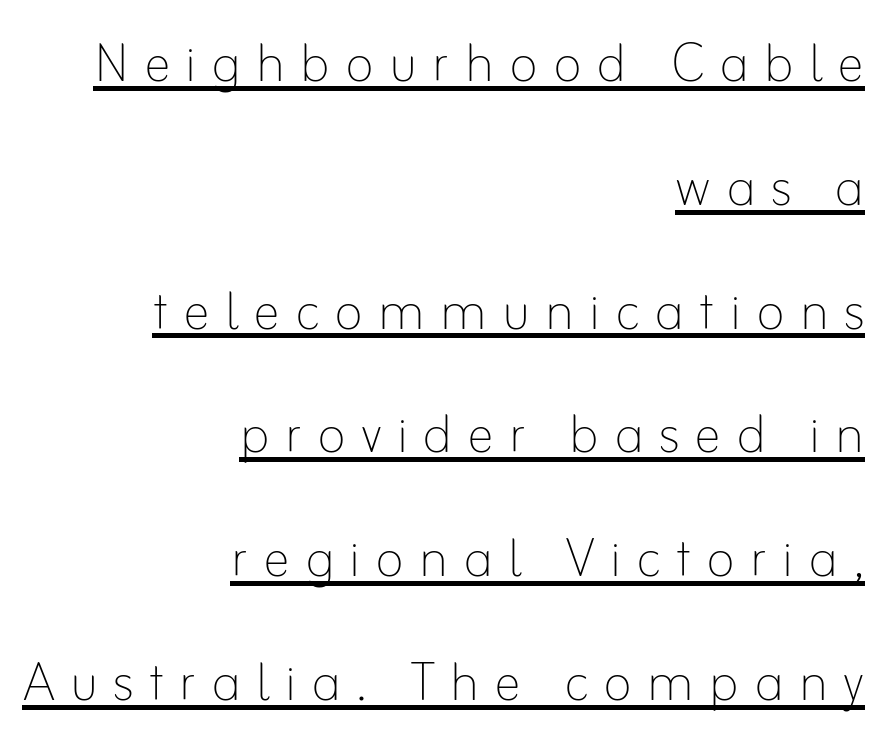
The image shows 68 px thin type, upright; set right-aligned, line spacing 1.82x, unusually wide letter spacing (+0.22 em), underlined; low stroke contrast and a small x-height.
